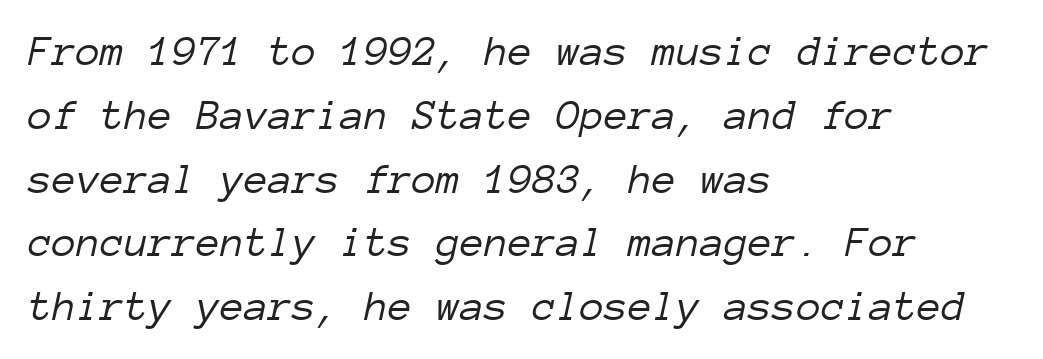
The image shows 44 px light type, italic (leaning right), monospaced; set left-aligned, normal line spacing (1.45x), normal letter spacing, not underlined; low stroke contrast and a medium x-height.
